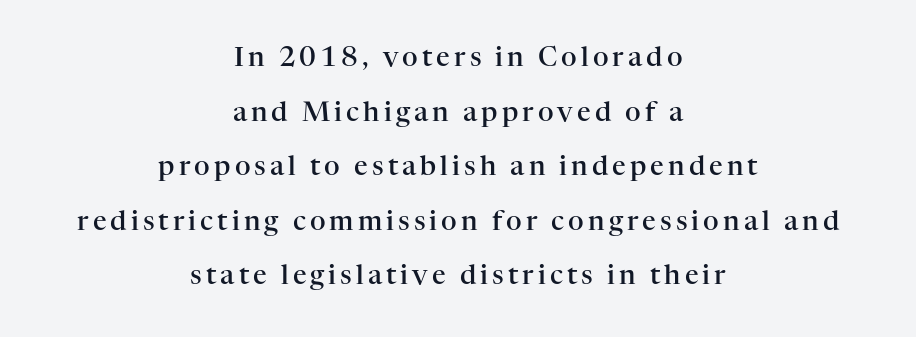
A bare baseline throughout the passage. Visually the block forms a symmetrical silhouette, jagged on both flanks. Does the weight exceed regular? Yes, but only to semibold. What's the leading like? Stretched, with rows far apart.
